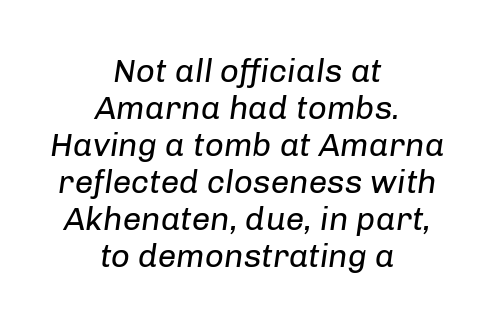
Q: Is the text bold? A: No.
Q: Is the text italic (slanted)? A: Yes, it leans right by about 8 degrees.
Q: Is the text underlined? A: No.
Q: How is the paragraph aligned? A: Centered.
Q: Is the spacing between letters normal or unusually wide? A: Normal.
Q: Is the spacing between lines tight, normal or loose? A: Tight.
Q: Width (condensed, normal, or wide)? A: Normal.
Q: Stroke contrast? A: Low.
Q: x-height? A: Medium.
Q: Monospaced? A: No.
